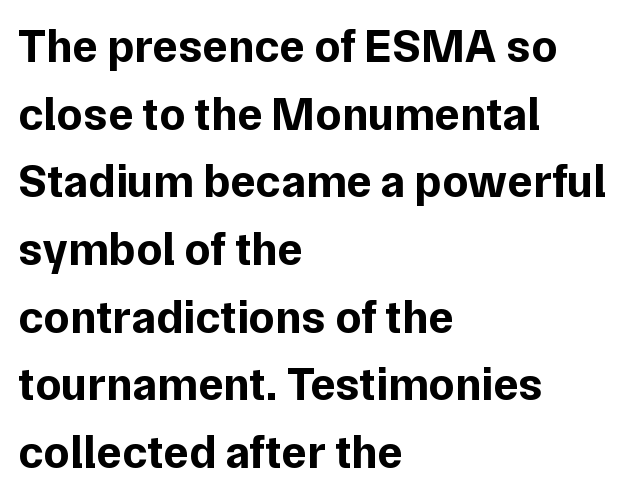
The letters advance in unequal steps, a hallmark of proportional type. Rows of type keep a routine distance in the vertical direction. As a designer I'd log this as weight 700, bold. Compared with a centered layout, this one pins lines to the left instead. The type is set solid horizontally, with unmodified tracking.
